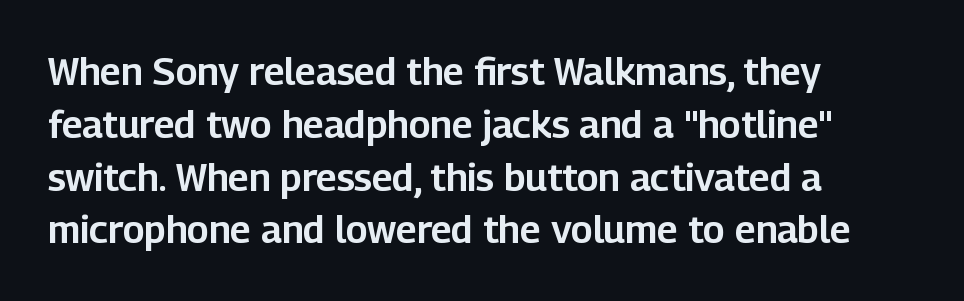
Q: Is the text italic (slanted)? A: No, it is upright.
Q: Is the typeface a serif or a sans-serif typeface? A: Sans-serif.
Q: Is the text underlined? A: No.
Q: How is the paragraph aligned? A: Left-aligned.
Q: Is the spacing between letters normal or unusually wide? A: Normal.
Q: Is the spacing between lines tight, normal or loose? A: Normal.
Q: Width (condensed, normal, or wide)? A: Normal.
Q: Stroke contrast? A: Low.
Q: x-height? A: Medium.
Q: Monospaced? A: No.
